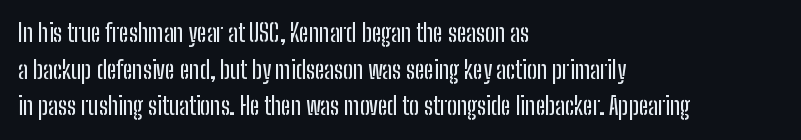
Unlike italic type, these characters show no tilt at all. Glyph-to-glyph distance matches everyday printed text. The line-height multiplier appears to be the usual default. The rag falls on the right side of this text block.
